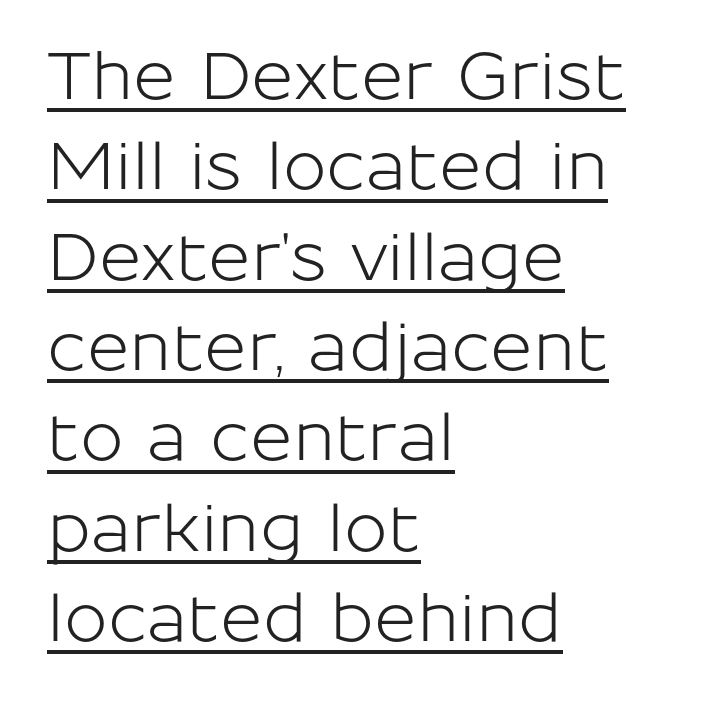
The image shows 65 px sans-serif type, upright; set left-aligned, normal line spacing (1.39x), normal letter spacing, underlined; low stroke contrast and a medium x-height.
